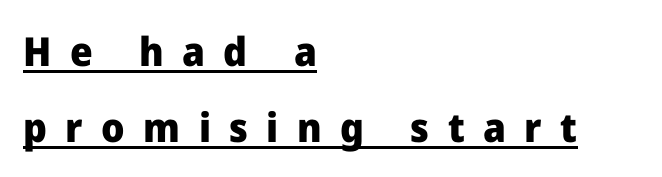
Q: Is the text bold? A: Yes.
Q: Is the text italic (slanted)? A: No, it is upright.
Q: Is the typeface a serif or a sans-serif typeface? A: Sans-serif.
Q: Is the text underlined? A: Yes.
Q: How is the paragraph aligned? A: Left-aligned.
Q: Is the spacing between letters normal or unusually wide? A: Unusually wide.
Q: Is the spacing between lines tight, normal or loose? A: Loose.
Q: Width (condensed, normal, or wide)? A: Normal.
Q: Stroke contrast? A: Low.
Q: x-height? A: Medium.
Q: Monospaced? A: No.
